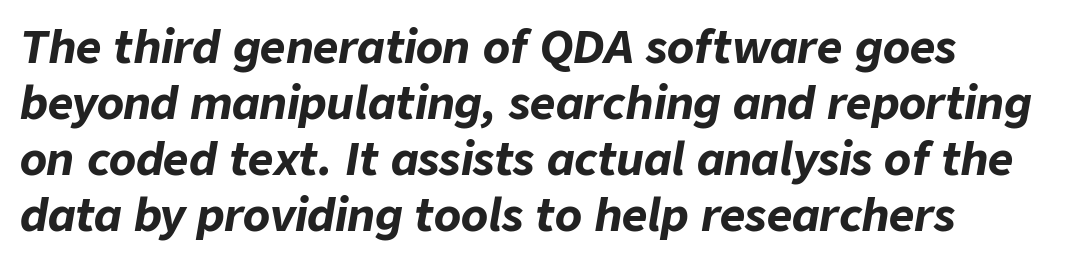
{"italic": "yes", "lean": "right", "slant_degrees": 9, "bold": "yes", "weight": "bold", "width": "normal", "stroke_contrast": "low", "x_height": "medium", "monospaced": "no", "underline": "no", "line_spacing": "normal", "line_spacing_ratio": 1.27, "letter_spacing": "normal", "letter_spacing_em": 0.0, "glyph_px": 44}
